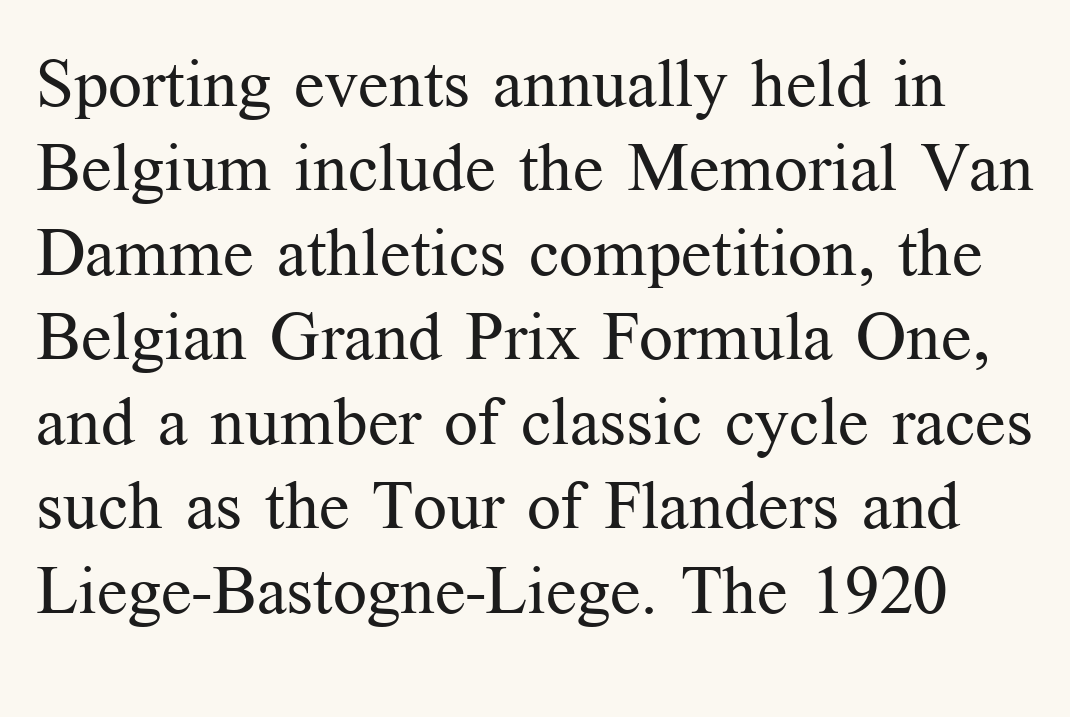
Whoever set this chose a conventional vertical rhythm. These lines are composed in type with serifs. No letter is thick-stroked: the sample isn't bold. These lines are rendered in a variable-pitch font. Posture: vertical.
